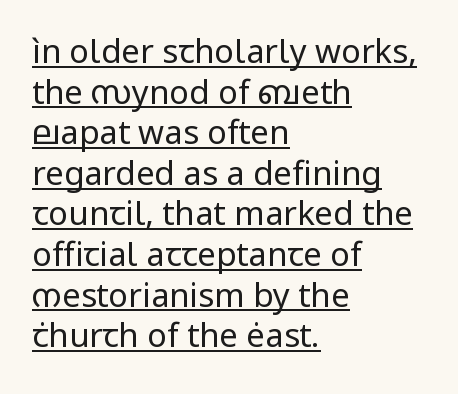
{"serif": "no", "italic": "no", "bold": "no", "weight": "regular", "width": "normal", "stroke_contrast": "low", "x_height": "medium", "monospaced": "no", "underline": "yes", "align": "left", "line_spacing_ratio": 1.23, "letter_spacing": "normal", "letter_spacing_em": 0.0, "glyph_px": 33}
